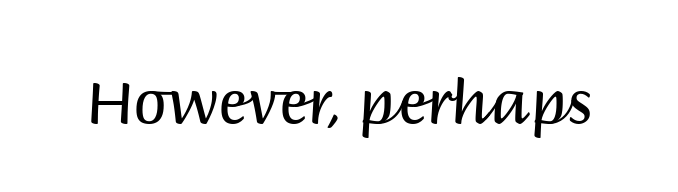
The passage shown is typeset with a sans-serif family. Letters rest on an invisible, unmarked baseline. What stands out about the letter spacing? Nothing — it is the standard amount. The passage shown is typed in a proportional face where columns would drift.
